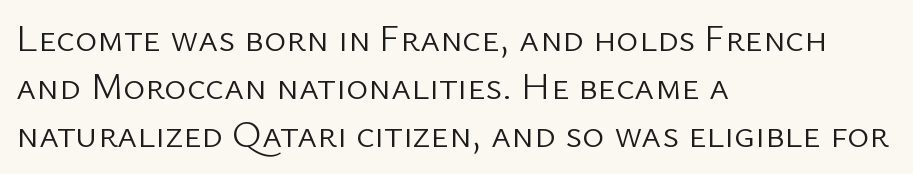
The image shows 38 px light sans-serif type, upright; set left-aligned, normal line spacing (1.26x), normal letter spacing, not underlined; low stroke contrast and a medium x-height.
